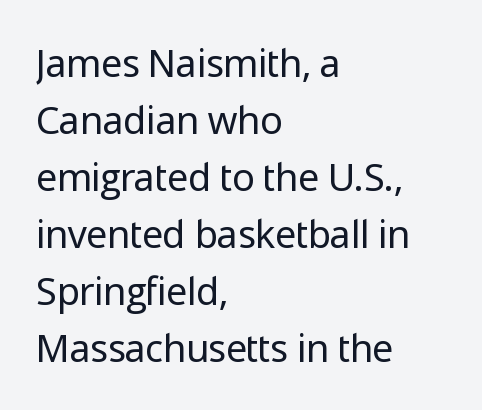
Q: Is the text bold? A: No.
Q: Is the text italic (slanted)? A: No, it is upright.
Q: Is the typeface a serif or a sans-serif typeface? A: Sans-serif.
Q: Is the text underlined? A: No.
Q: How is the paragraph aligned? A: Left-aligned.
Q: Is the spacing between letters normal or unusually wide? A: Normal.
Q: Is the spacing between lines tight, normal or loose? A: Normal.
Q: Width (condensed, normal, or wide)? A: Normal.
Q: Stroke contrast? A: Low.
Q: x-height? A: Medium.
Q: Monospaced? A: No.
